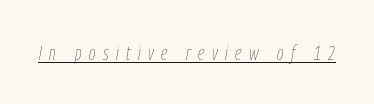
{"italic": "yes", "lean": "right", "slant_degrees": 9, "bold": "no", "underline": "yes", "letter_spacing": "wide", "letter_spacing_em": 0.36, "glyph_px": 21}
